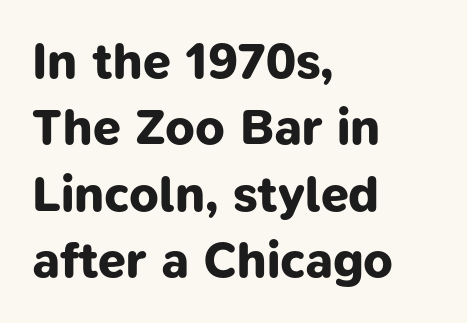
This block has exactly the height ordinary leading produces. Heavy-handed strokes throughout: this text is bold. Does the copy run flush right? No — it runs flush left. Check the space under the baseline: it is left empty. Are there feet on the stems? There aren't — it's a sans.
